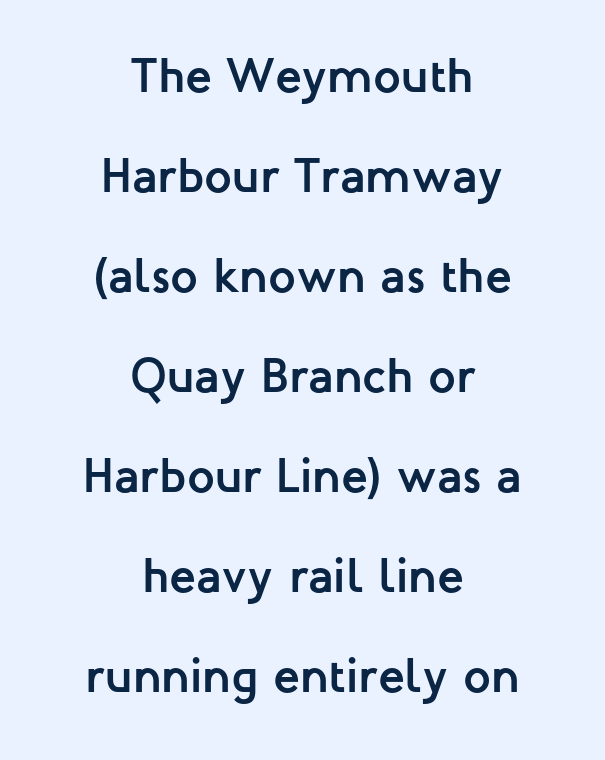
{"serif": "no", "italic": "no", "bold": "yes", "weight": "semibold", "width": "normal", "stroke_contrast": "low", "x_height": "medium", "monospaced": "no", "underline": "no", "align": "center", "line_spacing": "loose", "line_spacing_ratio": 2.04, "letter_spacing": "normal", "letter_spacing_em": 0.0, "glyph_px": 49}
